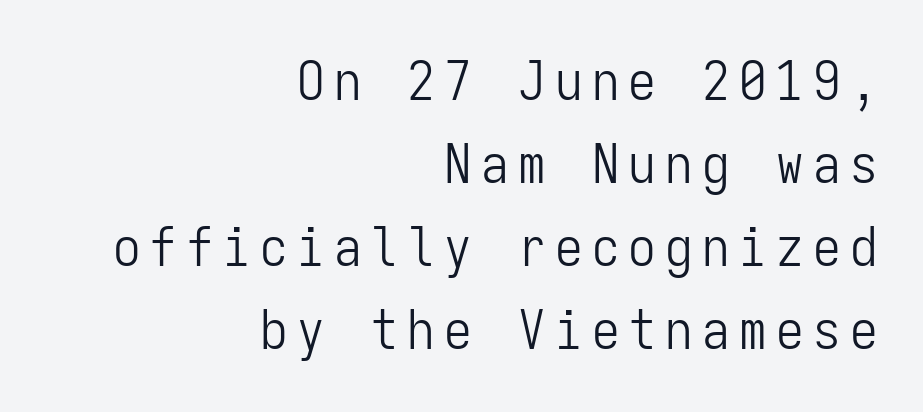
Evenly set lines give the paragraph a standard silhouette. Short and long lines alike share a common ending point at right. The designer went with a sans here, leaving each stem footless. The letters march in equal steps, a hallmark of fixed-pitch type.
